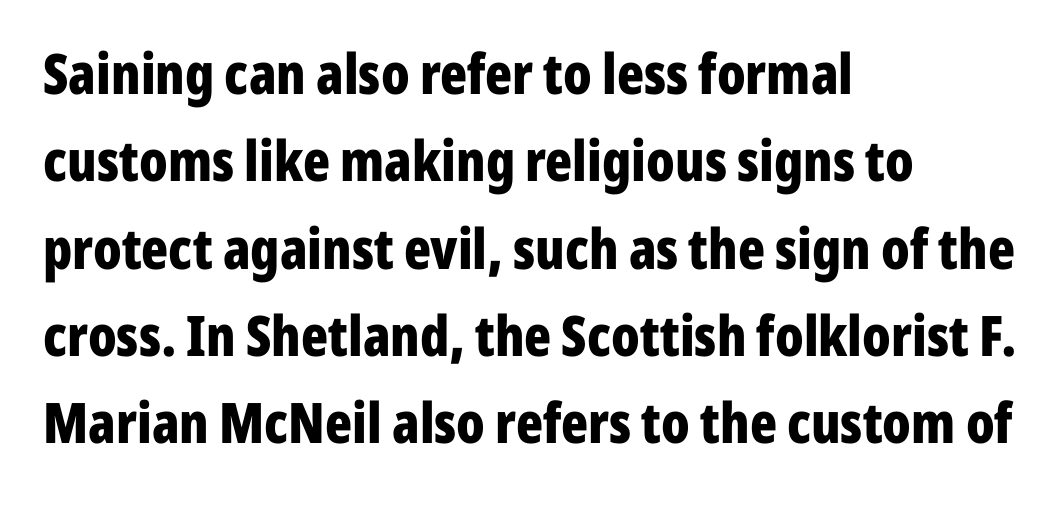
The line texture is even and compact thanks to regular tracking. Every row of glyphs begins at an identical x-position on the left. Clear beneath every line of the passage. This rendering employs a face without finishing strokes, i.e., a sans-serif.
